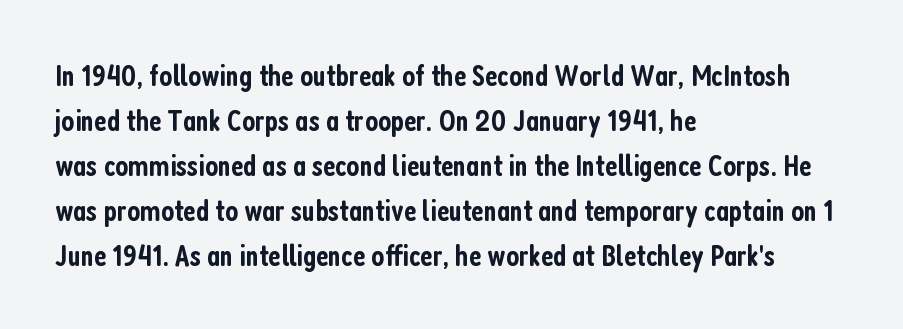
The image shows 31 px semibold, condensed sans-serif type, upright; set left-aligned, normal line spacing (1.45x), normal letter spacing, not underlined; low stroke contrast and a medium x-height.
